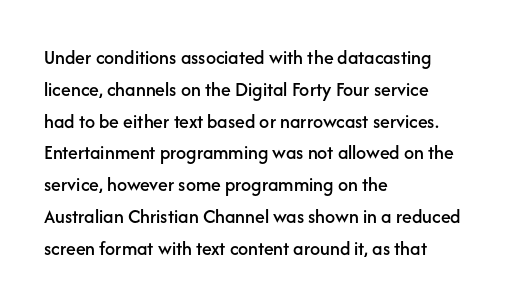
{"italic": "no", "underline": "no", "align": "left", "line_spacing": "normal", "line_spacing_ratio": 1.59, "letter_spacing": "normal", "letter_spacing_em": 0.0, "glyph_px": 20}
